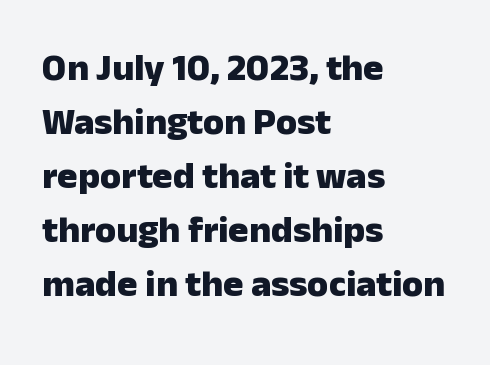
Q: Is the text bold? A: Yes.
Q: Is the text italic (slanted)? A: No, it is upright.
Q: Is the typeface a serif or a sans-serif typeface? A: Sans-serif.
Q: Is the text underlined? A: No.
Q: How is the paragraph aligned? A: Left-aligned.
Q: Is the spacing between letters normal or unusually wide? A: Normal.
Q: Is the spacing between lines tight, normal or loose? A: Normal.
Q: Width (condensed, normal, or wide)? A: Normal.
Q: Stroke contrast? A: Low.
Q: x-height? A: Medium.
Q: Monospaced? A: No.
